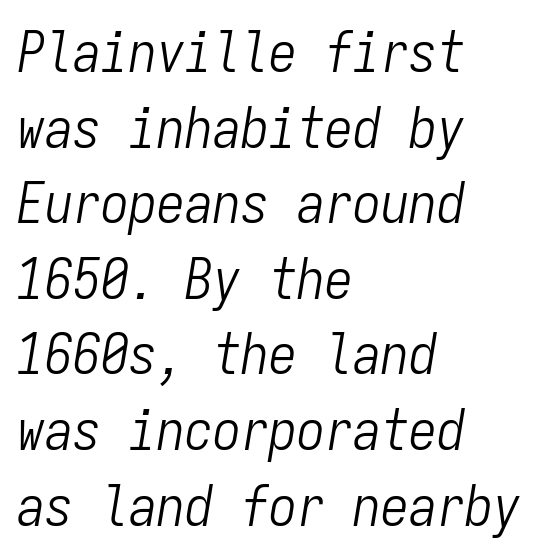
Q: Is the text bold? A: No.
Q: Is the text italic (slanted)? A: Yes, it leans right by about 9 degrees.
Q: Is the text underlined? A: No.
Q: How is the paragraph aligned? A: Left-aligned.
Q: Is the spacing between letters normal or unusually wide? A: Normal.
Q: Is the spacing between lines tight, normal or loose? A: Normal.
Q: Width (condensed, normal, or wide)? A: Condensed.
Q: Stroke contrast? A: Low.
Q: x-height? A: Medium.
Q: Monospaced? A: Yes.
